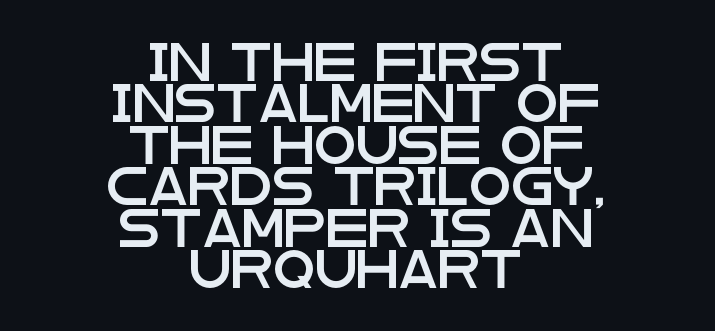
Q: Is the text italic (slanted)? A: No, it is upright.
Q: Is the typeface a serif or a sans-serif typeface? A: Sans-serif.
Q: Is the text underlined? A: No.
Q: How is the paragraph aligned? A: Centered.
Q: Is the spacing between letters normal or unusually wide? A: Normal.
Q: Is the spacing between lines tight, normal or loose? A: Tight.
Q: Width (condensed, normal, or wide)? A: Wide.
Q: Stroke contrast? A: Low.
Q: x-height? A: Large.
Q: Monospaced? A: No.
